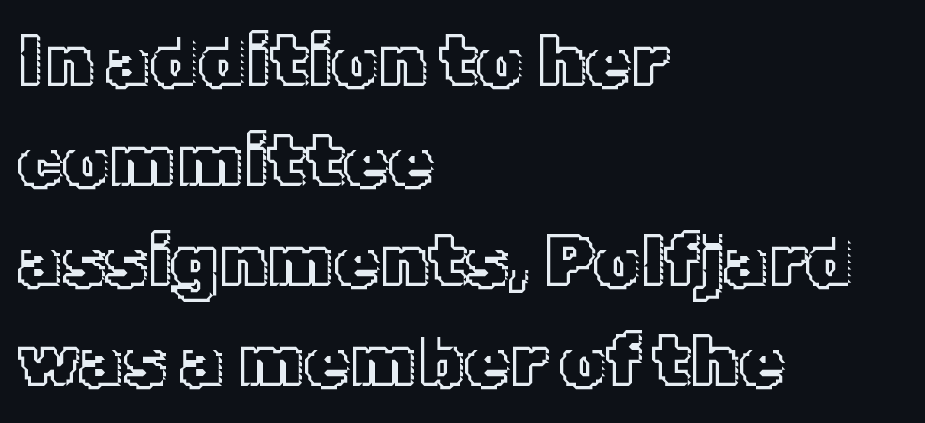
{"italic": "no", "width": "normal", "x_height": "medium", "monospaced": "no", "underline": "no", "align": "left", "line_spacing": "normal", "line_spacing_ratio": 1.39, "letter_spacing": "normal", "letter_spacing_em": 0.0, "glyph_px": 72}
